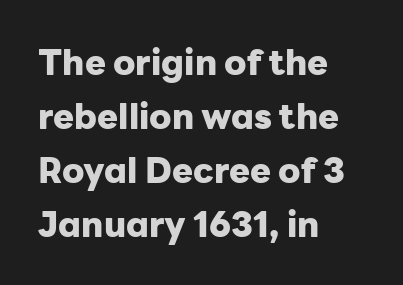
The image shows 35 px heavy sans-serif type, upright; set left-aligned, normal line spacing (1.54x), normal letter spacing, not underlined; low stroke contrast and a medium x-height.
